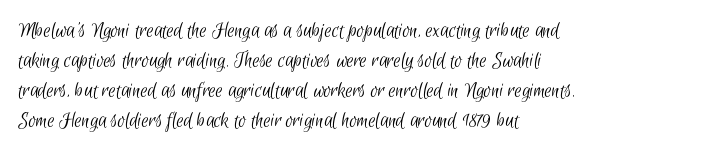
The characters are drawn with everyday or finer stroke widths. A typesetter would call this leading conventional body-copy spacing. Tracking value appears to be zero — textbook default spacing. The paragraph has a hard left edge and a soft right edge.
